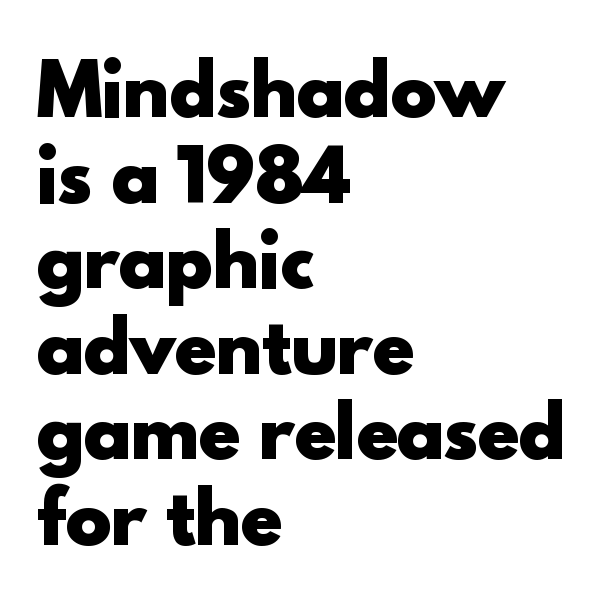
These lines stack with their left ends in a neat column. Each row of text sits above clean, open space. Posture: straight, roman, zero tilt. Each word holds together tightly as a unit, with standard inter-letter gaps.
